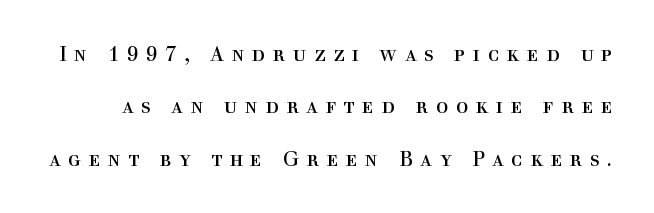
The image shows 21 px text type, upright; set loose line spacing (2.5x), unusually wide letter spacing (+0.35 em), not underlined.
